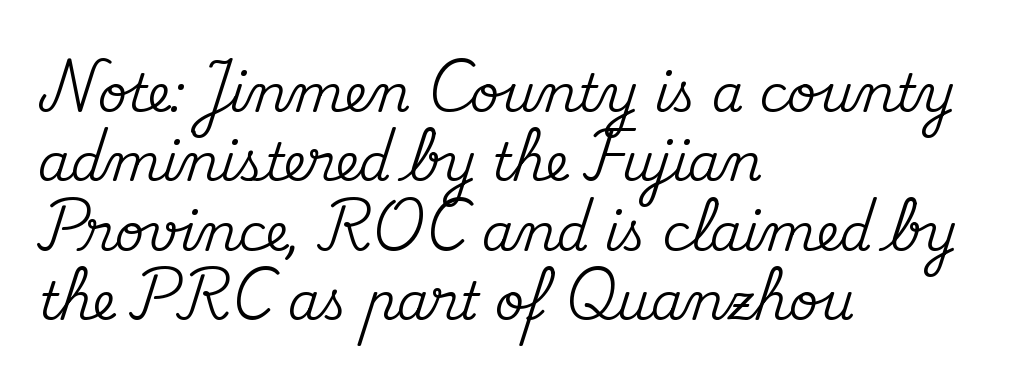
Q: Is the text italic (slanted)? A: Yes.
Q: Is the typeface a serif or a sans-serif typeface? A: Serif.
Q: Is the text underlined? A: No.
Q: How is the paragraph aligned? A: Left-aligned.
Q: Is the spacing between letters normal or unusually wide? A: Normal.
Q: Is the spacing between lines tight, normal or loose? A: Normal.
Q: Width (condensed, normal, or wide)? A: Normal.
Q: Stroke contrast? A: Medium.
Q: x-height? A: Small.
Q: Monospaced? A: No.
